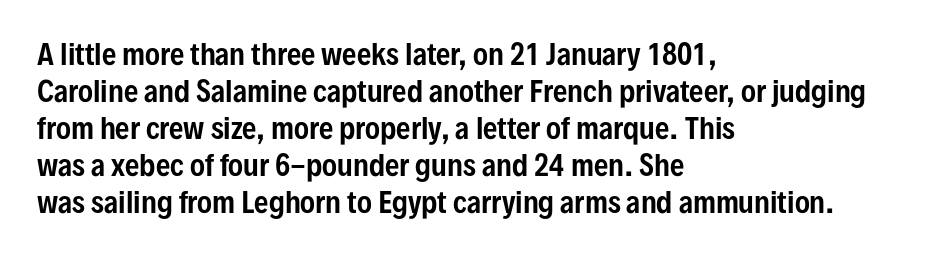
Horizontal alignment here is leftward, the default for most running prose. Every stem runs plumb, perpendicular to the baseline. Vertically, the passage feels balanced, rows spaced as you'd expect. Here the designer chose a conventional face with non-uniform glyph widths. Any mark beneath the type? The region is blank. Characters follow at the spacing the type designer built in.
